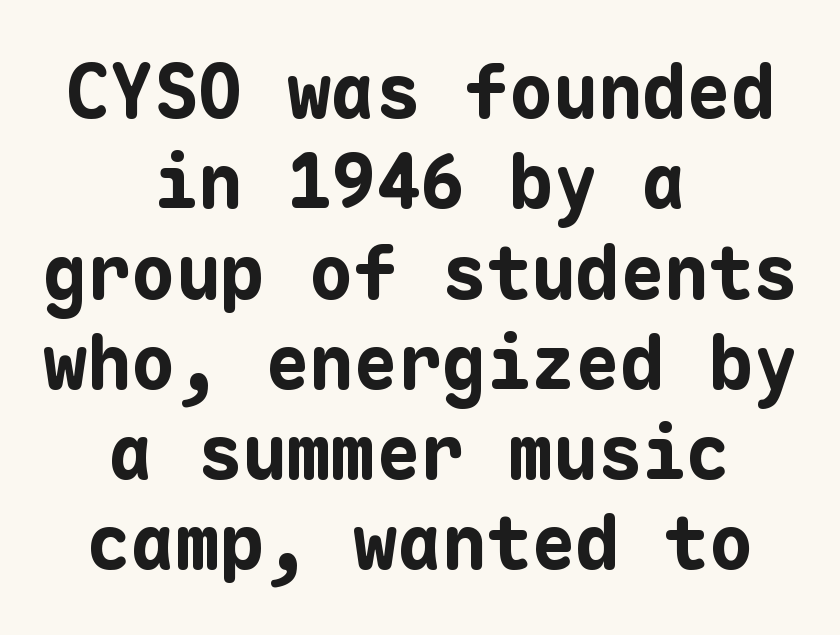
The image shows 74 px bold sans-serif type, upright, monospaced; set centered, line spacing 1.22x, normal letter spacing, not underlined; low stroke contrast and a medium x-height.
